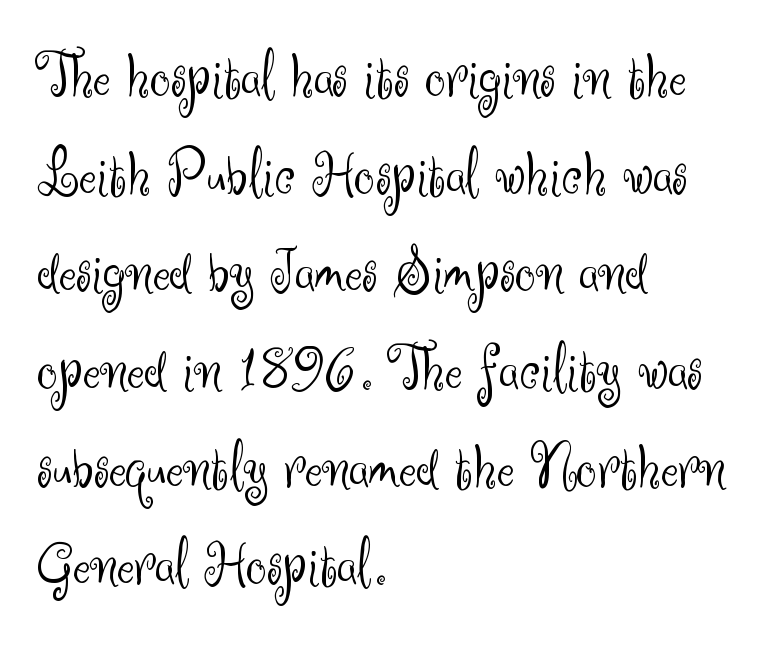
Q: Is the text bold? A: No.
Q: Is the text italic (slanted)? A: No, it is upright.
Q: Is the typeface a serif or a sans-serif typeface? A: Sans-serif.
Q: Is the text underlined? A: No.
Q: How is the paragraph aligned? A: Left-aligned.
Q: Is the spacing between letters normal or unusually wide? A: Normal.
Q: Is the spacing between lines tight, normal or loose? A: Normal.
Q: Width (condensed, normal, or wide)? A: Normal.
Q: Stroke contrast? A: Medium.
Q: x-height? A: Small.
Q: Monospaced? A: No.
